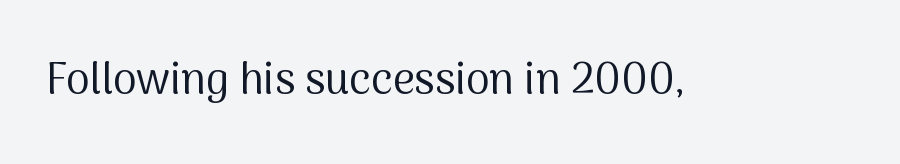
{"serif": "no", "italic": "no", "bold": "no", "weight": "regular", "width": "normal", "stroke_contrast": "medium", "x_height": "medium", "monospaced": "no", "underline": "no", "letter_spacing": "normal", "letter_spacing_em": 0.0, "glyph_px": 43}
